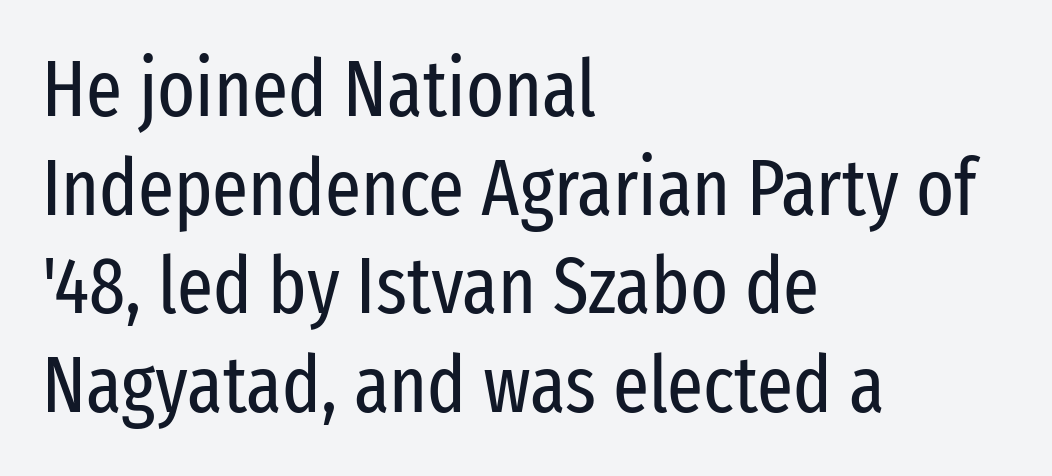
Teacher's note: observe the even left margin — that is flush-left alignment. The font family rendered here belongs to the sans-serif group. The passage shown stacks its lines at a standard gap. Heaviness? Minimal to ordinary, like unemphasized prose.
